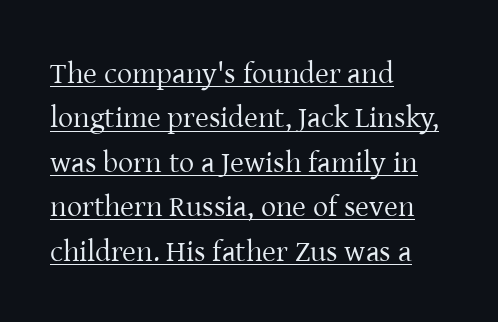
The image shows 30 px regular-weight serif type, upright; set left-aligned, normal line spacing (1.48x), normal letter spacing, underlined; low stroke contrast and a medium x-height.
